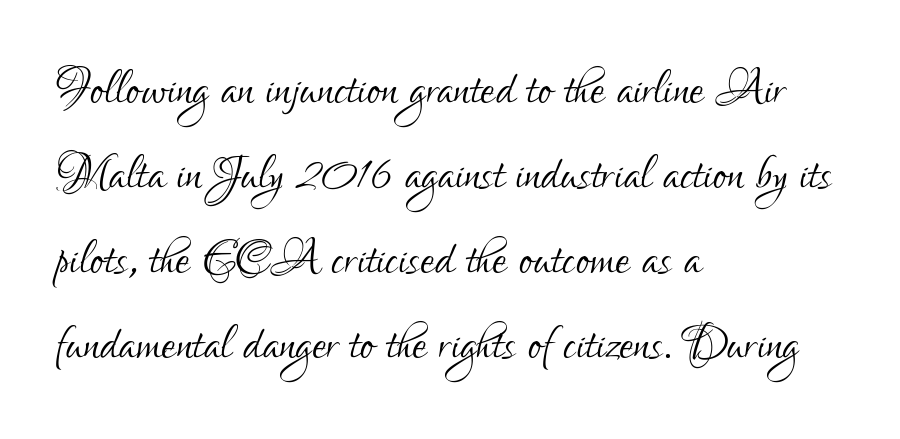
Nobody touched the tracking dial on this one. Just letters on the line, the space beneath them empty. These glyphs show unthickened strokes, regular width or finer. This sample uses a sans-serif face.
